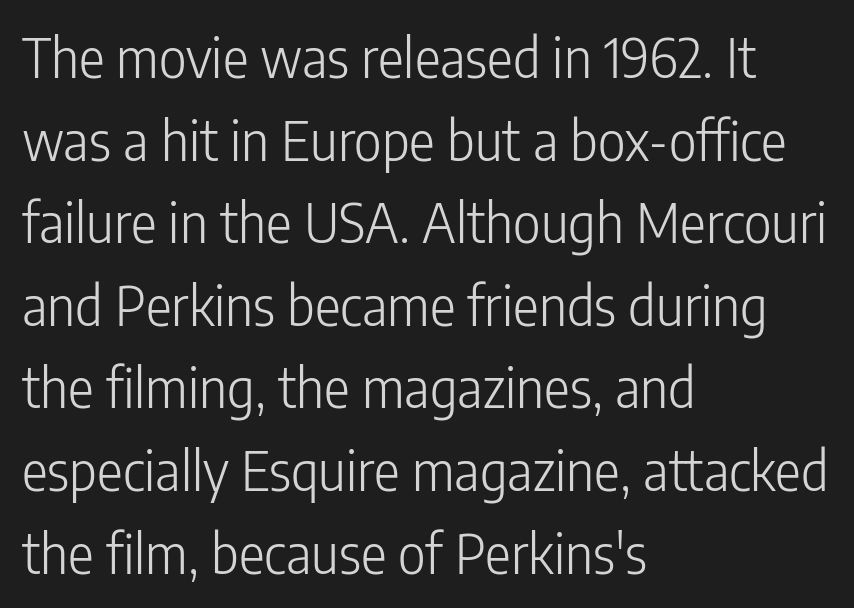
Casual observation: everything's shoved over to the left. The passage shown has conventional tracking throughout. Typographically, this falls in the sans-serif category. Here the designer chose a conventional face with non-uniform glyph widths. Nobody drew a line under any word here. Rows of type keep a routine distance in the vertical direction.
